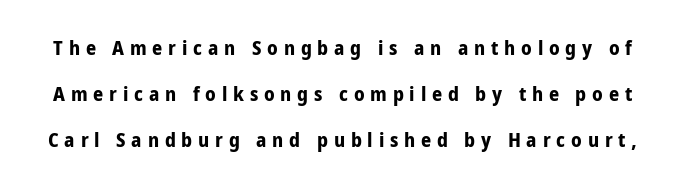
{"italic": "no", "bold": "yes", "underline": "no", "line_spacing": "loose", "line_spacing_ratio": 2.31, "letter_spacing": "wide", "letter_spacing_em": 0.29, "glyph_px": 20}
